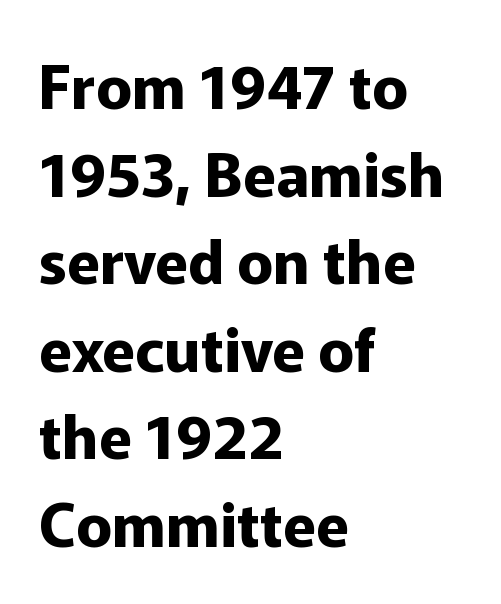
The typesetting leans heavy: a genuine bold. Look at the bottom of the vertical strokes: they stop flat, with no serifs. A clean baseline with only descenders dipping below it. Default kerning and tracking; the words read as compact shapes. Quick note: not italic, upright.
